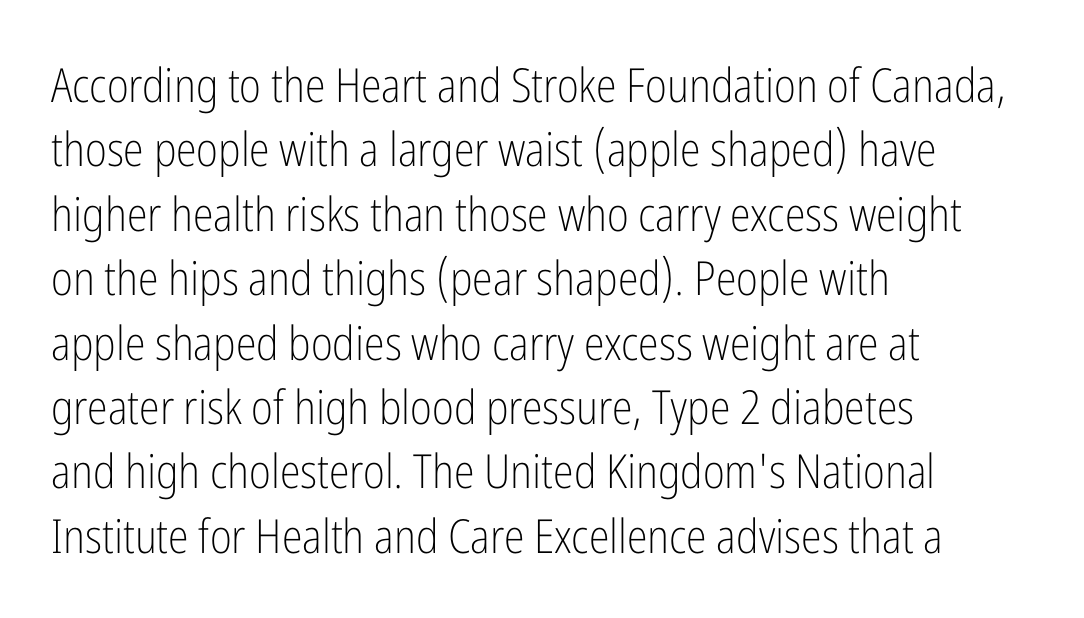
The letterforms sit at book weight or below. Bare-footed words on every line. Glyph-to-glyph distance matches everyday printed text. Nope, not italic — everything's standing straight. The rendering uses natural spacing where letterforms have individual widths.
